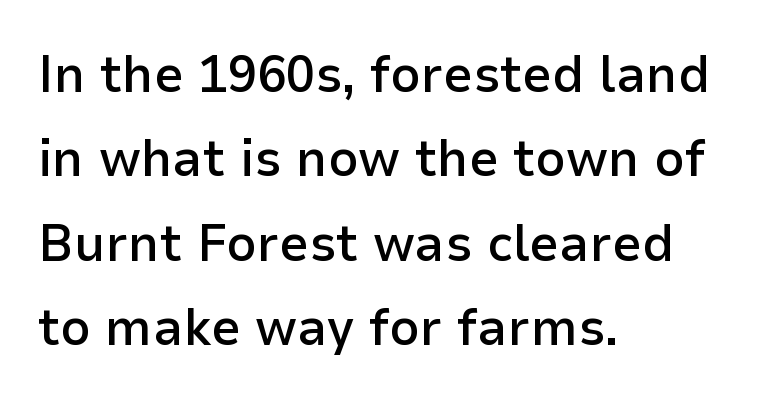
This sample has the flowing, uneven cadence of proportional lettering. The rendering shows plain stroke endings on the letterforms — a sans-serif design. Only glyphs here, with clear space below each row. Regular leading. Stroke thickness is moderately raised; the sample reads as semibold. The font's upright variant was chosen for this text.
